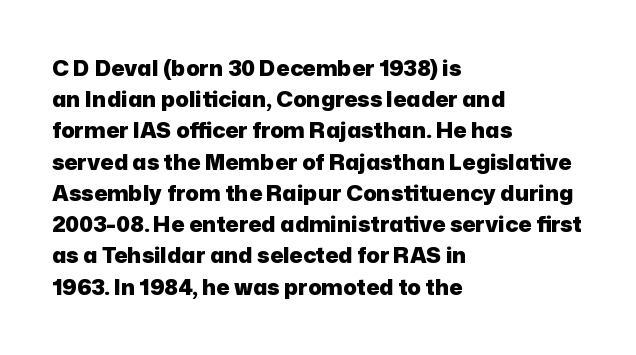
{"italic": "no", "bold": "yes", "underline": "no", "align": "left", "line_spacing": "normal", "line_spacing_ratio": 1.42, "letter_spacing": "normal", "letter_spacing_em": 0.0, "glyph_px": 22}
